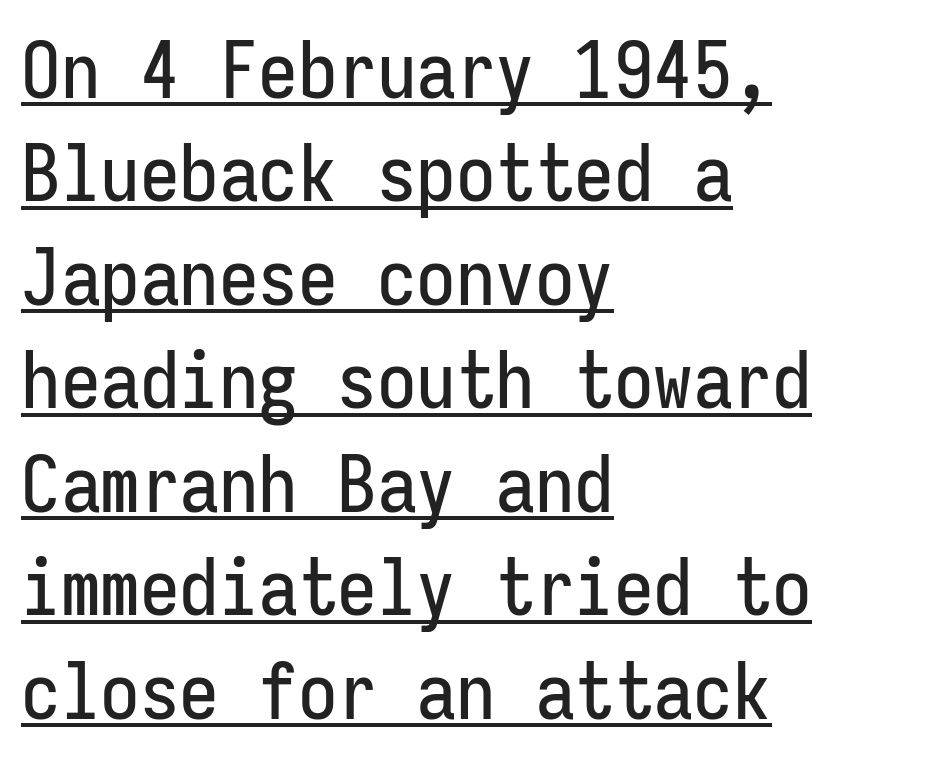
Letter spacing: default. Monospaced: the letters line up in strict vertical columns. You can see a thin bar hugging the bottom of the glyphs. The compositor pushed each line to the left boundary.
